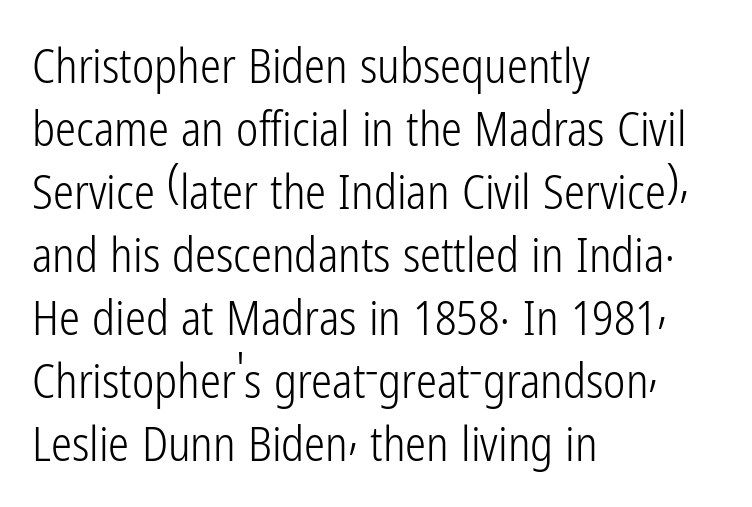
{"serif": "no", "italic": "no", "bold": "no", "weight": "light", "width": "condensed", "stroke_contrast": "low", "x_height": "medium", "monospaced": "no", "underline": "no", "align": "left", "line_spacing": "normal", "line_spacing_ratio": 1.34, "letter_spacing": "normal", "letter_spacing_em": 0.0, "glyph_px": 47}
